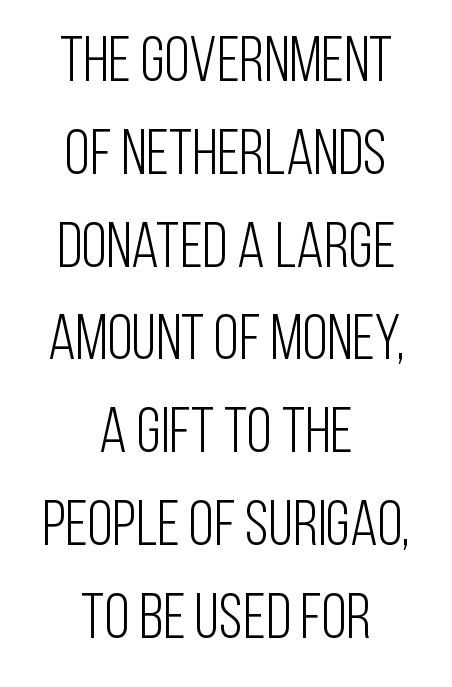
Q: Is the text bold? A: No.
Q: Is the text italic (slanted)? A: No, it is upright.
Q: Is the typeface a serif or a sans-serif typeface? A: Sans-serif.
Q: Is the text underlined? A: No.
Q: How is the paragraph aligned? A: Centered.
Q: Is the spacing between letters normal or unusually wide? A: Normal.
Q: Is the spacing between lines tight, normal or loose? A: Normal.
Q: Width (condensed, normal, or wide)? A: Condensed.
Q: Stroke contrast? A: Low.
Q: x-height? A: Large.
Q: Monospaced? A: No.
